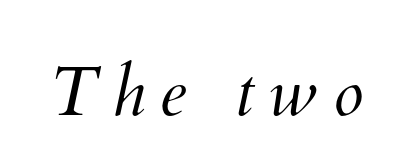
Proportional: the letters do not fall into vertical columns. The foot of each line stays bare and open. Letter spacing: wide. Is the type heavy? It reads as light-to-regular instead.
